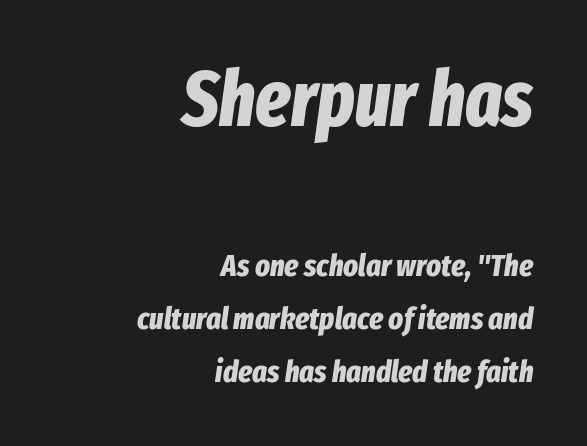
Each glyph is drawn with heavy, bold strokes. You get the large type first, then a drop to smaller type. Looking at the ascenders, they clearly lean. In terms of letterspacing, this is plain default setting.
